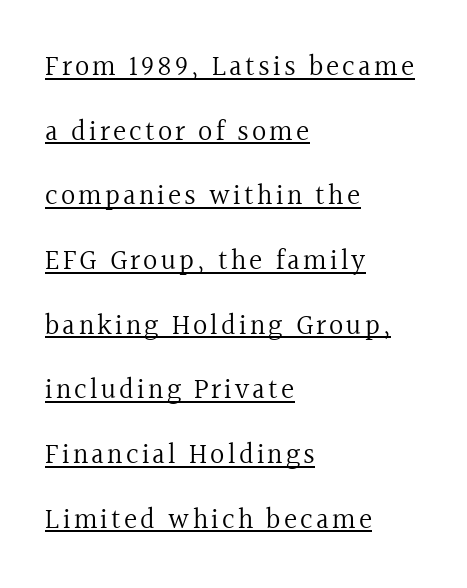
{"serif": "yes", "italic": "no", "bold": "no", "weight": "regular", "width": "normal", "x_height": "medium", "monospaced": "no", "underline": "yes", "align": "left", "line_spacing": "loose", "line_spacing_ratio": 2.31, "glyph_px": 28}
